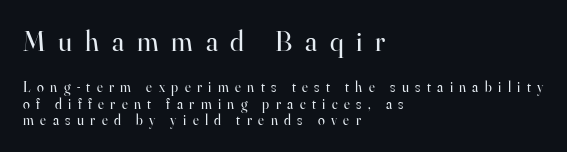
Q: Is the text bold? A: No.
Q: Is the text italic (slanted)? A: No, it is upright.
Q: Is the typeface a serif or a sans-serif typeface? A: Serif.
Q: Is the text underlined? A: No.
Q: How is the paragraph aligned? A: Left-aligned.
Q: Is the spacing between letters normal or unusually wide? A: Unusually wide.
Q: Which block of text is set in a larger size, the first (top) or the second (bottom)? A: The first (top) one.
Q: Width (condensed, normal, or wide)? A: Normal.
Q: Stroke contrast? A: High.
Q: x-height? A: Small.
Q: Monospaced? A: No.
